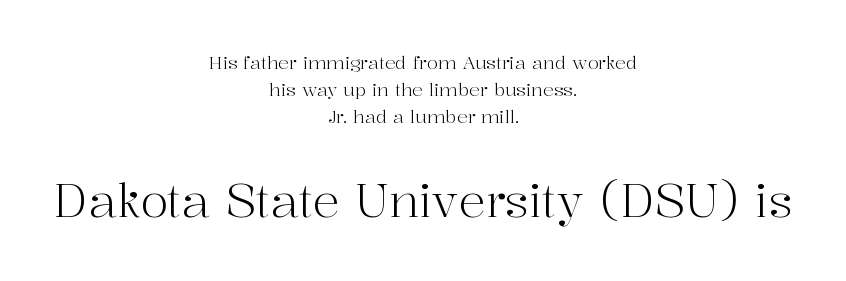
{"serif": "yes", "italic": "no", "bold": "no", "weight": "light", "width": "normal", "stroke_contrast": "high", "x_height": "medium", "monospaced": "no", "underline": "no", "align": "center", "line_spacing": "normal", "line_spacing_ratio": 1.5, "letter_spacing": "normal", "letter_spacing_em": 0.0, "larger_block": "second", "size_ratio": 2.56, "glyph_px": 46}
